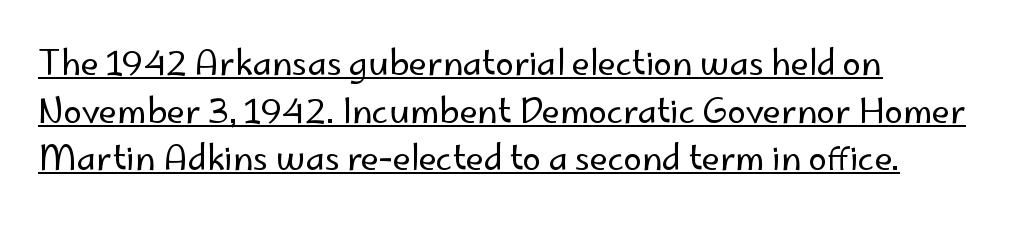
Q: Is the text bold? A: No.
Q: Is the text italic (slanted)? A: No, it is upright.
Q: Is the typeface a serif or a sans-serif typeface? A: Sans-serif.
Q: Is the text underlined? A: Yes.
Q: How is the paragraph aligned? A: Left-aligned.
Q: Is the spacing between letters normal or unusually wide? A: Normal.
Q: Is the spacing between lines tight, normal or loose? A: Normal.
Q: Width (condensed, normal, or wide)? A: Normal.
Q: Stroke contrast? A: Low.
Q: x-height? A: Small.
Q: Monospaced? A: No.
